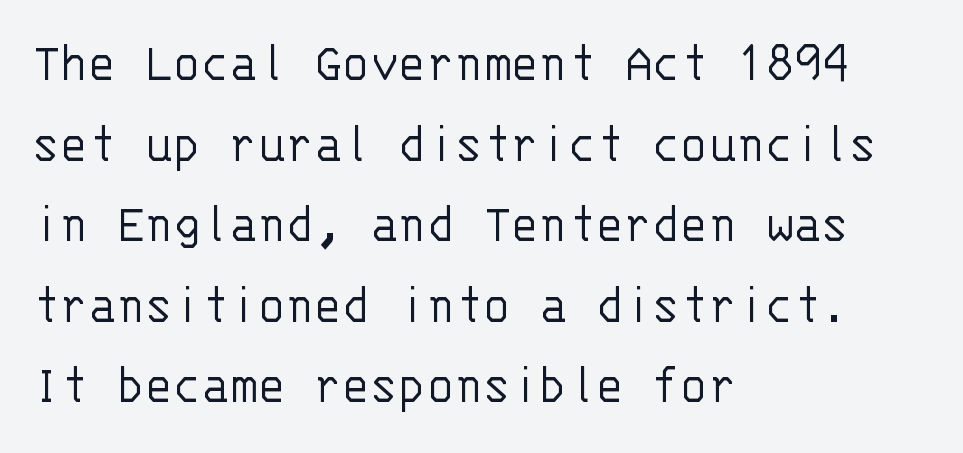
{"serif": "no", "italic": "no", "bold": "no", "weight": "light", "width": "normal", "stroke_contrast": "low", "x_height": "large", "monospaced": "yes", "underline": "no", "align": "left", "line_spacing": "normal", "line_spacing_ratio": 1.39, "letter_spacing": "normal", "letter_spacing_em": 0.0, "glyph_px": 58}
